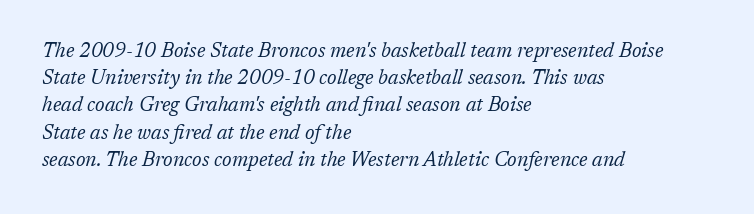
The typography opts for an oblique posture over an upright one. Vertically, the passage feels balanced, rows spaced as you'd expect. No word sits above an underline. The lines are quadded left. Observe the ordinary spacing: letters are neighbours, not strangers. Is the type heavy? It reads as light-to-regular instead.
